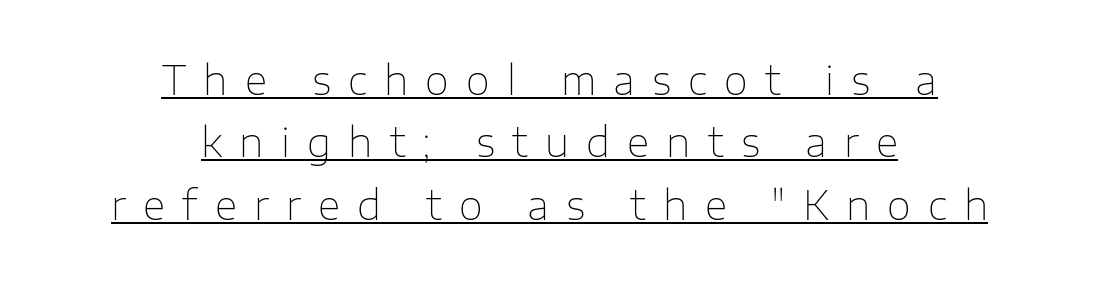
Q: Is the text bold? A: No.
Q: Is the text italic (slanted)? A: No, it is upright.
Q: Is the typeface a serif or a sans-serif typeface? A: Sans-serif.
Q: Is the text underlined? A: Yes.
Q: How is the paragraph aligned? A: Centered.
Q: Is the spacing between letters normal or unusually wide? A: Unusually wide.
Q: Is the spacing between lines tight, normal or loose? A: Normal.
Q: Width (condensed, normal, or wide)? A: Normal.
Q: Stroke contrast? A: Low.
Q: x-height? A: Medium.
Q: Monospaced? A: No.
